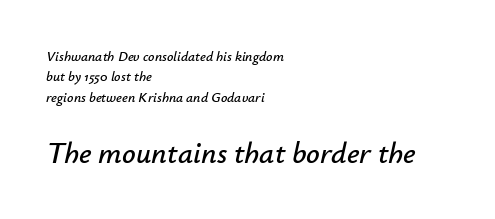
Q: Is the text italic (slanted)? A: Yes, it leans right by about 12 degrees.
Q: Is the text underlined? A: No.
Q: How is the paragraph aligned? A: Left-aligned.
Q: Is the spacing between letters normal or unusually wide? A: Normal.
Q: Is the spacing between lines tight, normal or loose? A: Normal.
Q: Which block of text is set in a larger size, the first (top) or the second (bottom)? A: The second (bottom) one.
Q: Width (condensed, normal, or wide)? A: Normal.
Q: Stroke contrast? A: Low.
Q: x-height? A: Small.
Q: Monospaced? A: No.
